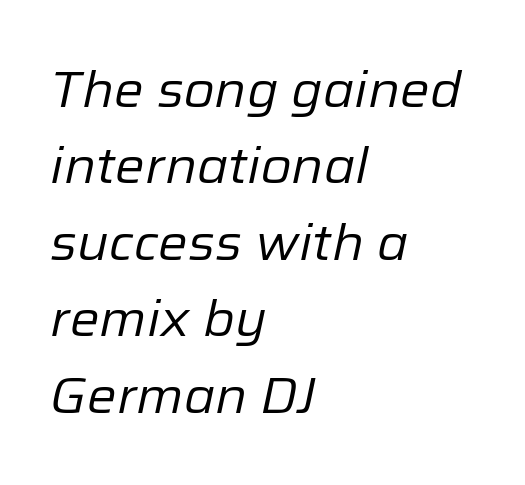
{"italic": "yes", "lean": "right", "slant_degrees": 12, "bold": "no", "weight": "regular", "width": "normal", "stroke_contrast": "low", "x_height": "medium", "monospaced": "no", "underline": "no", "align": "left", "line_spacing": "normal", "line_spacing_ratio": 1.53, "letter_spacing": "normal", "letter_spacing_em": 0.0, "glyph_px": 50}
